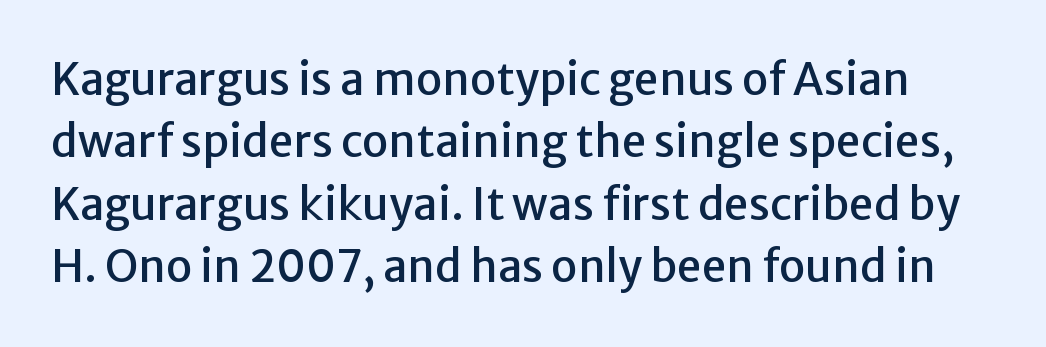
Q: Is the text italic (slanted)? A: No, it is upright.
Q: Is the typeface a serif or a sans-serif typeface? A: Sans-serif.
Q: Is the text underlined? A: No.
Q: Is the spacing between letters normal or unusually wide? A: Normal.
Q: Is the spacing between lines tight, normal or loose? A: Normal.
Q: Width (condensed, normal, or wide)? A: Normal.
Q: Stroke contrast? A: Low.
Q: x-height? A: Medium.
Q: Monospaced? A: No.
